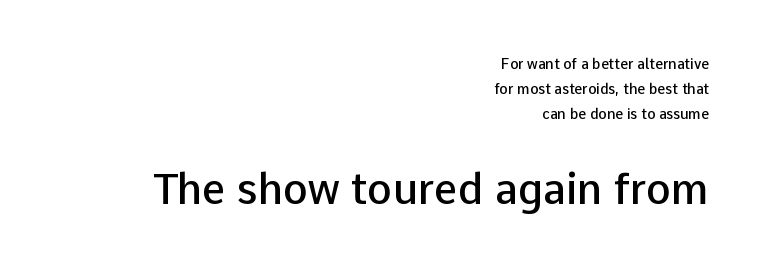
The image shows 42 px semibold sans-serif type, upright; set right-aligned, line spacing 1.77x, normal letter spacing, not underlined; the second (bottom) block is 3.0x larger; low stroke contrast and a medium x-height.
